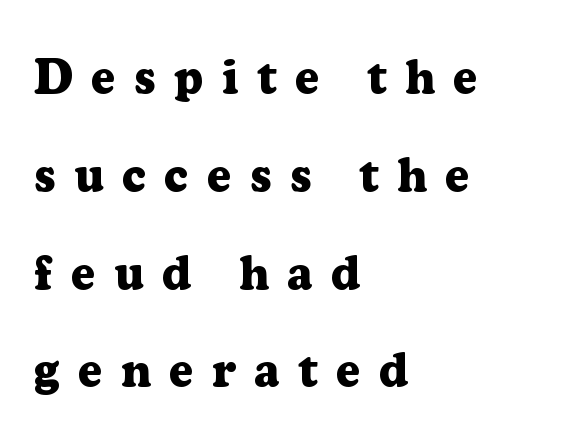
The image shows 47 px heavy serif type, upright; set left-aligned, loose line spacing (2.08x), unusually wide letter spacing (+0.39 em), not underlined; low stroke contrast and a medium x-height.
